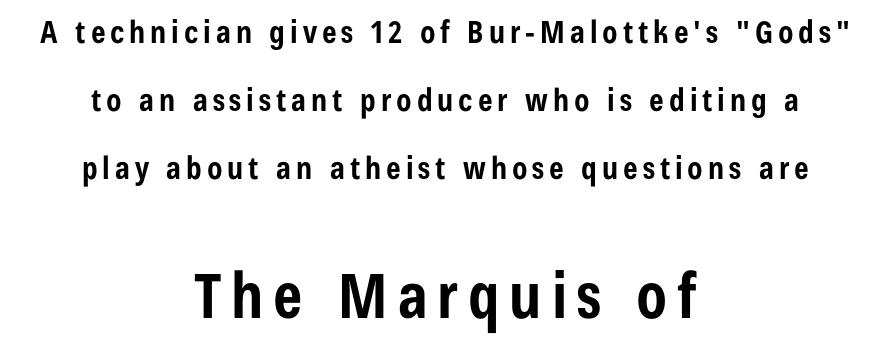
Here the designer chose a conventional face with non-uniform glyph widths. Notice how the passage keeps no hard edge, just a central spine. Letters rest on an invisible, unmarked baseline. Posture: upright roman. A dark, heavy texture on the line: the type is bold. These lines are composed in type without serifs.
